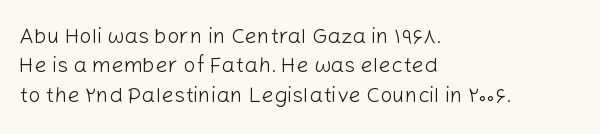
Bare-footed words on every line. Every stem runs plumb, perpendicular to the baseline. The typesetting does not lean heavy: it is not bold. Tracking value appears to be zero — textbook default spacing. The vertical gap from one line to the next is medium.
